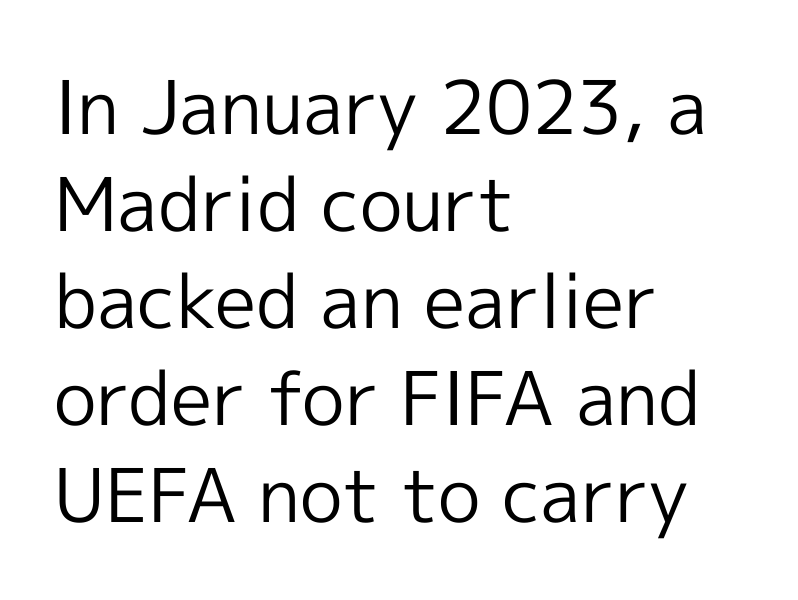
Q: Is the text bold? A: No.
Q: Is the text italic (slanted)? A: No, it is upright.
Q: Is the typeface a serif or a sans-serif typeface? A: Sans-serif.
Q: Is the text underlined? A: No.
Q: How is the paragraph aligned? A: Left-aligned.
Q: Is the spacing between letters normal or unusually wide? A: Normal.
Q: Is the spacing between lines tight, normal or loose? A: Normal.
Q: Width (condensed, normal, or wide)? A: Normal.
Q: x-height? A: Medium.
Q: Monospaced? A: No.
